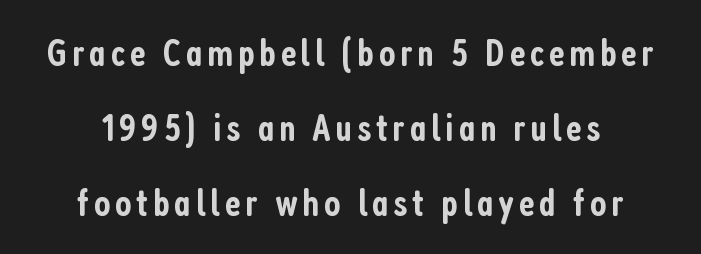
Q: Is the text bold? A: Semi-bold.
Q: Is the text italic (slanted)? A: No, it is upright.
Q: Is the typeface a serif or a sans-serif typeface? A: Sans-serif.
Q: Is the text underlined? A: No.
Q: How is the paragraph aligned? A: Centered.
Q: Is the spacing between lines tight, normal or loose? A: Loose.
Q: Width (condensed, normal, or wide)? A: Condensed.
Q: Stroke contrast? A: Low.
Q: x-height? A: Medium.
Q: Monospaced? A: No.
